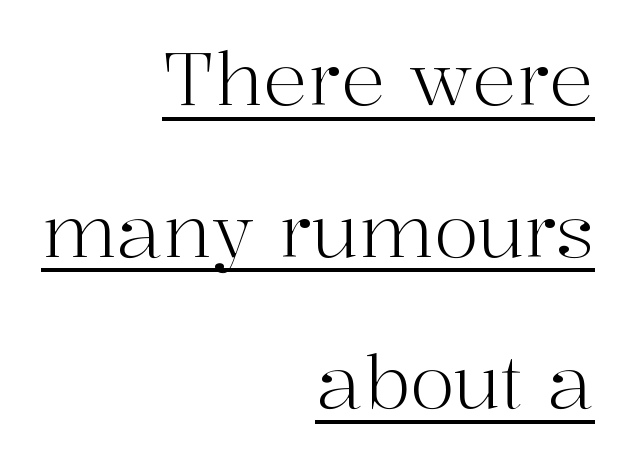
{"serif": "yes", "italic": "no", "bold": "no", "weight": "light", "width": "normal", "stroke_contrast": "high", "x_height": "medium", "monospaced": "no", "underline": "yes", "align": "right", "line_spacing": "loose", "line_spacing_ratio": 2.05, "letter_spacing": "normal", "letter_spacing_em": 0.0, "glyph_px": 74}
